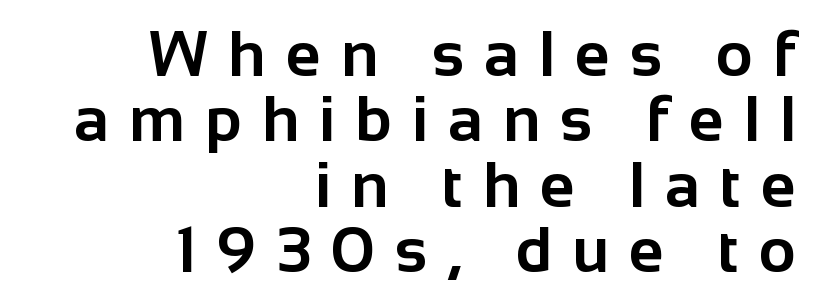
{"serif": "no", "italic": "no", "bold": "yes", "weight": "bold", "width": "normal", "stroke_contrast": "low", "x_height": "medium", "monospaced": "no", "underline": "no", "align": "right", "line_spacing": "tight", "line_spacing_ratio": 1.02, "letter_spacing": "wide", "letter_spacing_em": 0.31, "glyph_px": 64}
